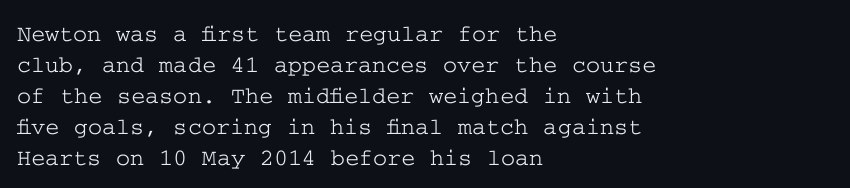
Q: Is the text italic (slanted)? A: No, it is upright.
Q: Is the text underlined? A: No.
Q: How is the paragraph aligned? A: Left-aligned.
Q: Is the spacing between letters normal or unusually wide? A: Normal.
Q: Is the spacing between lines tight, normal or loose? A: Normal.
